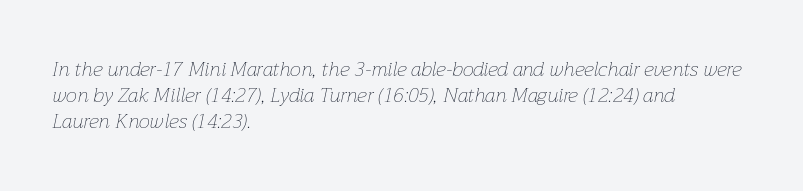
The image shows 20 px text type, italic (leaning right); set left-aligned, normal line spacing (1.3x), normal letter spacing, not underlined.
